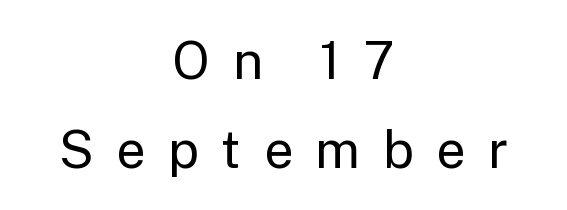
{"serif": "no", "italic": "no", "bold": "no", "weight": "regular", "width": "normal", "stroke_contrast": "low", "x_height": "medium", "monospaced": "no", "underline": "no", "align": "center", "line_spacing_ratio": 1.72, "letter_spacing": "wide", "letter_spacing_em": 0.43, "glyph_px": 52}
